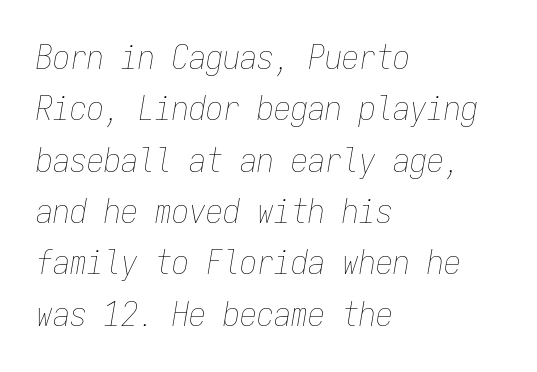
{"italic": "yes", "lean": "right", "slant_degrees": 9, "bold": "no", "weight": "thin", "width": "condensed", "stroke_contrast": "low", "x_height": "medium", "monospaced": "yes", "underline": "no", "align": "left", "line_spacing": "normal", "line_spacing_ratio": 1.51, "letter_spacing": "normal", "letter_spacing_em": 0.0, "glyph_px": 34}
